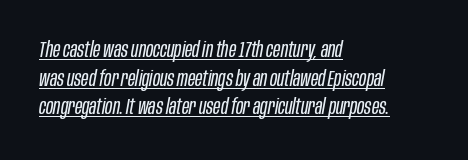
{"italic": "yes", "lean": "right", "slant_degrees": 10, "bold": "no", "underline": "yes", "align": "left", "line_spacing": "normal", "line_spacing_ratio": 1.3, "letter_spacing": "normal", "letter_spacing_em": 0.0, "glyph_px": 22}
